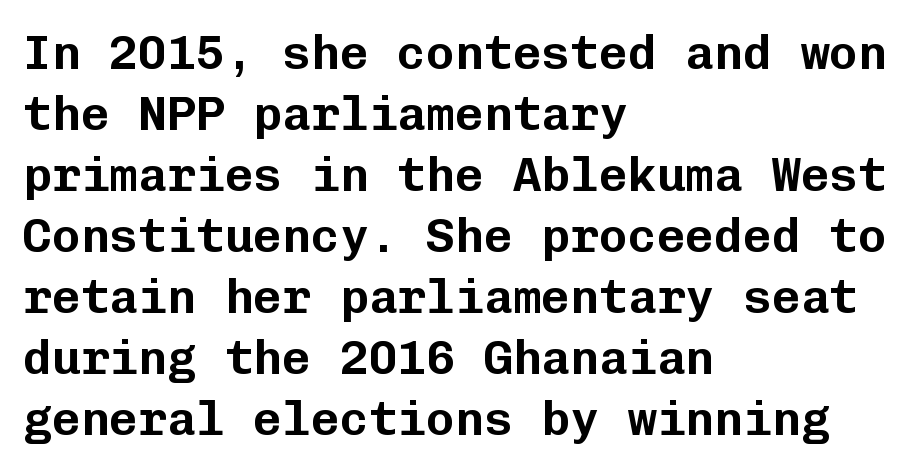
{"serif": "no", "italic": "no", "width": "normal", "stroke_contrast": "low", "x_height": "medium", "monospaced": "yes", "underline": "no", "align": "left", "line_spacing": "normal", "line_spacing_ratio": 1.27, "letter_spacing": "normal", "letter_spacing_em": 0.0, "glyph_px": 48}
